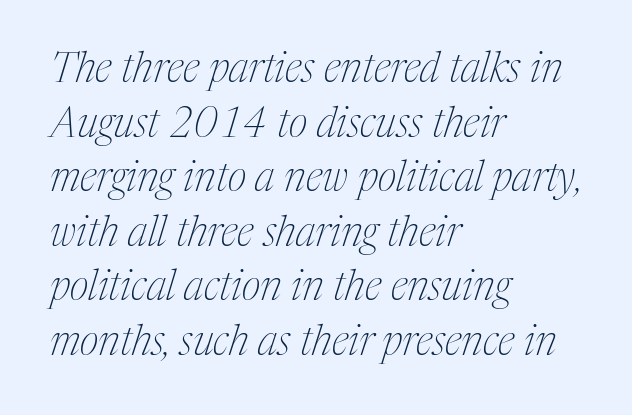
{"serif": "yes", "italic": "yes", "lean": "right", "slant_degrees": 17, "bold": "no", "weight": "thin", "width": "condensed", "stroke_contrast": "medium", "x_height": "medium", "monospaced": "no", "underline": "no", "align": "left", "line_spacing": "normal", "line_spacing_ratio": 1.33, "letter_spacing": "normal", "letter_spacing_em": 0.0, "glyph_px": 41}
